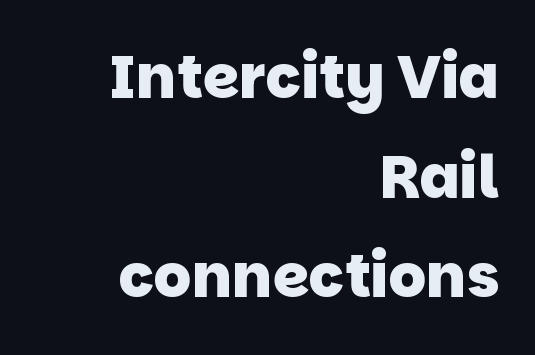
Casual observation: everything's shoved over to the right. Regular leading. Default kerning and tracking; the words read as compact shapes. Decoration check: the copy has no underline. I'd call this a sans setting — the letters go barefoot. Thick stems and heavy bowls — unmistakably bold.
